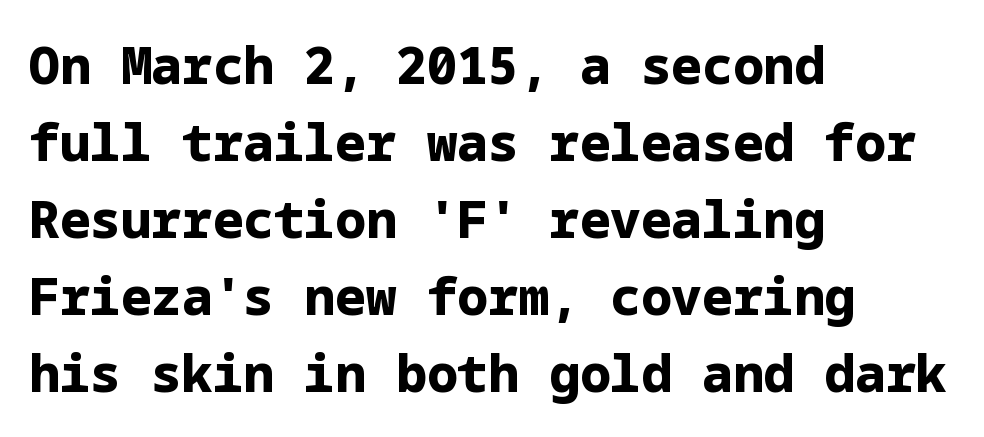
Does the weight exceed regular? Yes, all the way to bold. Underlining? Definitely not there. A typesetter would call this leading conventional body-copy spacing. Glyph-to-glyph distance matches everyday printed text. Posture: straight, roman, zero tilt. This rendering uses left alignment, leaving the right contour irregular.
